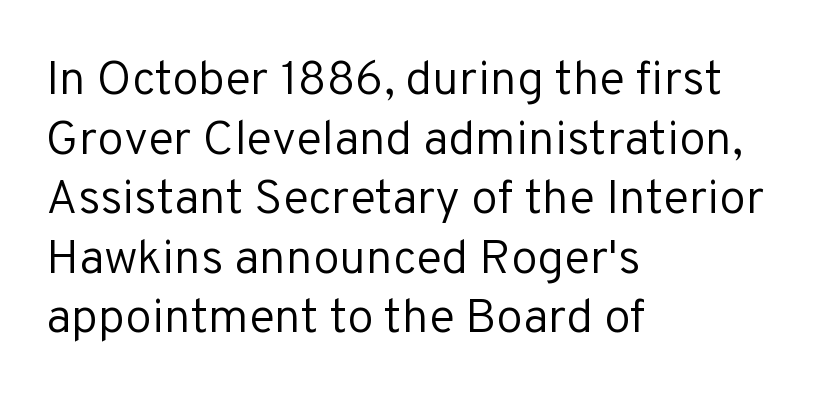
Q: Is the text bold? A: No.
Q: Is the text italic (slanted)? A: No, it is upright.
Q: Is the typeface a serif or a sans-serif typeface? A: Sans-serif.
Q: Is the text underlined? A: No.
Q: How is the paragraph aligned? A: Left-aligned.
Q: Is the spacing between letters normal or unusually wide? A: Normal.
Q: Width (condensed, normal, or wide)? A: Normal.
Q: Stroke contrast? A: Low.
Q: x-height? A: Medium.
Q: Monospaced? A: No.
